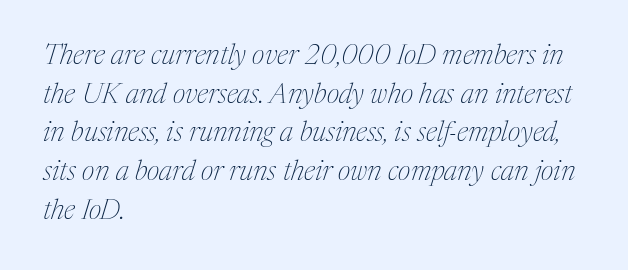
This sample uses plain, unmodified letter spacing. Typographically, this falls in the serif category. The passage shown is typed in a proportional face where columns would drift. The baseline area is clear. Each new line begins a customary step beneath the previous one.
